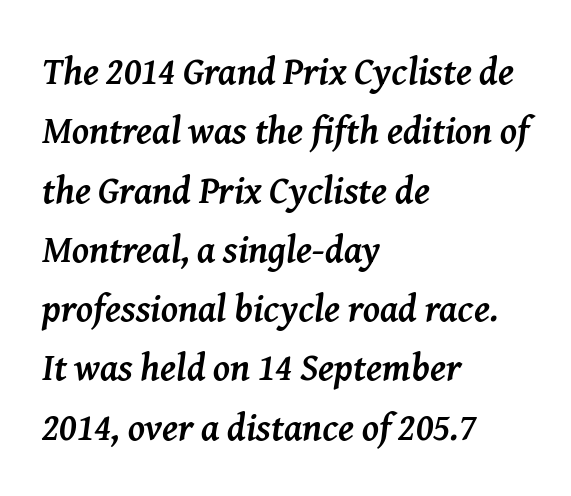
The gap between lines stays unmarked. In terms of letterspacing, this is plain default setting. The lines sit at an ordinary, default distance from one another. When letters slant like this, we call the style italic. A typesetter would call this proportional, since set widths differ per character.
